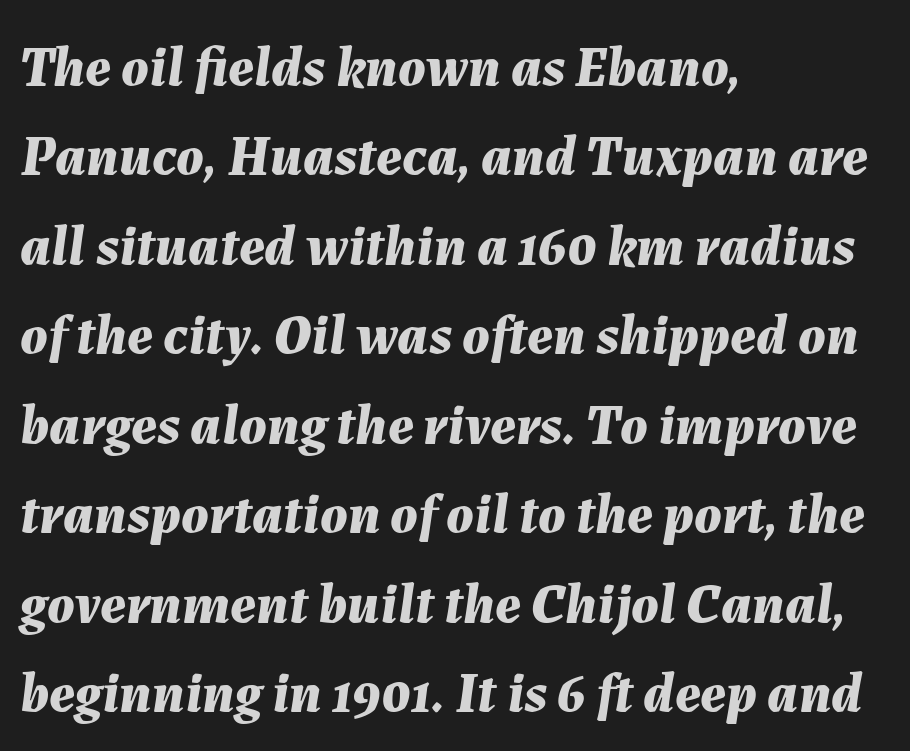
The image shows 57 px bold type, italic (leaning right); set left-aligned, normal line spacing (1.57x), normal letter spacing, not underlined; medium stroke contrast and a medium x-height.
